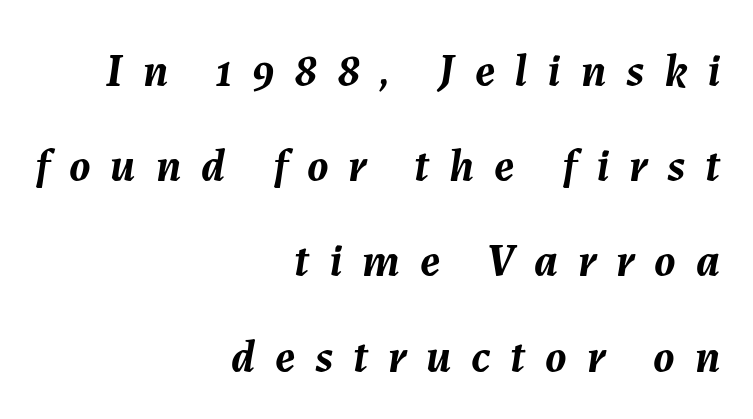
The image shows 46 px semibold type, italic (leaning right); set right-aligned, loose line spacing (2.07x), unusually wide letter spacing (+0.43 em), not underlined; medium stroke contrast and a medium x-height.
